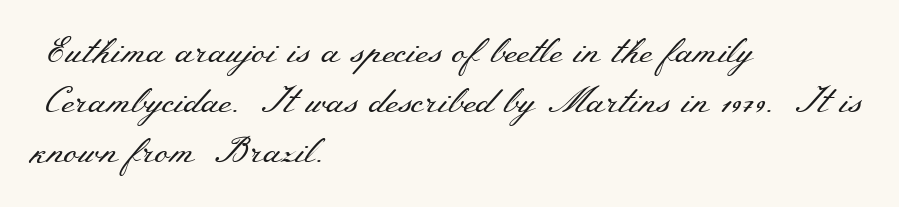
Q: Is the text bold? A: No.
Q: Is the text italic (slanted)? A: Yes.
Q: Is the typeface a serif or a sans-serif typeface? A: Serif.
Q: Is the text underlined? A: No.
Q: How is the paragraph aligned? A: Left-aligned.
Q: Is the spacing between letters normal or unusually wide? A: Normal.
Q: Is the spacing between lines tight, normal or loose? A: Normal.
Q: Width (condensed, normal, or wide)? A: Wide.
Q: Stroke contrast? A: Medium.
Q: x-height? A: Small.
Q: Monospaced? A: No.
